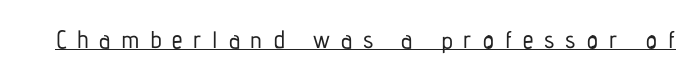
{"italic": "no", "underline": "yes", "letter_spacing": "wide", "letter_spacing_em": 0.45, "glyph_px": 24}
